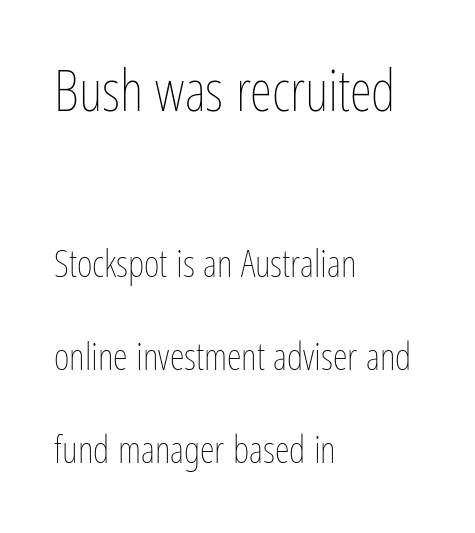
{"italic": "no", "bold": "no", "weight": "thin", "width": "condensed", "stroke_contrast": "low", "x_height": "medium", "monospaced": "no", "underline": "no", "align": "left", "line_spacing": "loose", "line_spacing_ratio": 2.45, "letter_spacing": "normal", "letter_spacing_em": 0.0, "larger_block": "first", "size_ratio": 1.5, "glyph_px": 57}
